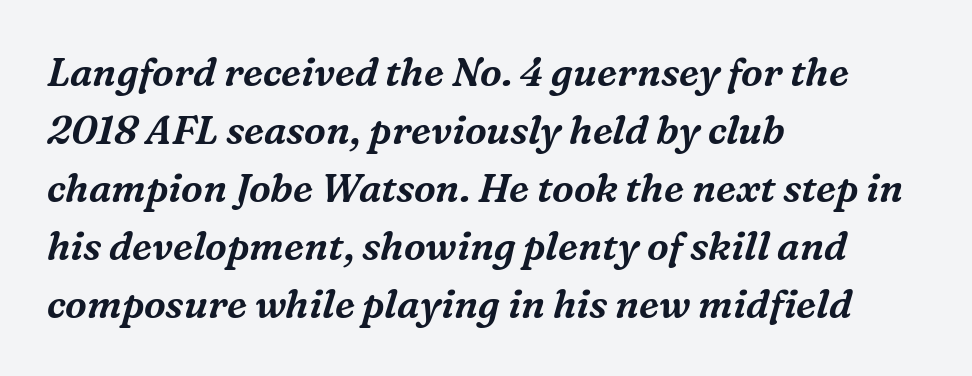
{"serif": "yes", "italic": "yes", "lean": "right", "slant_degrees": 16, "width": "normal", "stroke_contrast": "medium", "x_height": "medium", "monospaced": "no", "underline": "no", "align": "left", "line_spacing": "normal", "line_spacing_ratio": 1.49, "letter_spacing": "normal", "letter_spacing_em": 0.0, "glyph_px": 39}
